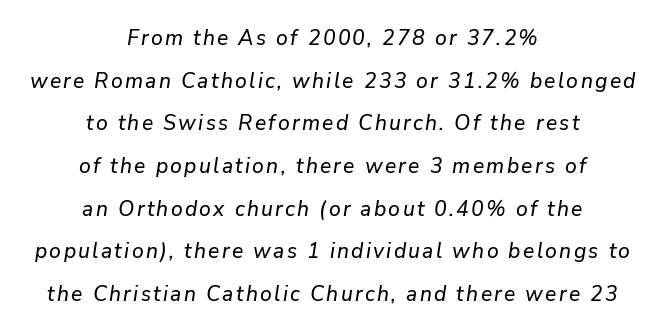
It's the slanting kind of type. Check the space under the baseline: it is left empty. Airy leading. This rendering uses center alignment, leaving both contours irregular but symmetric.
